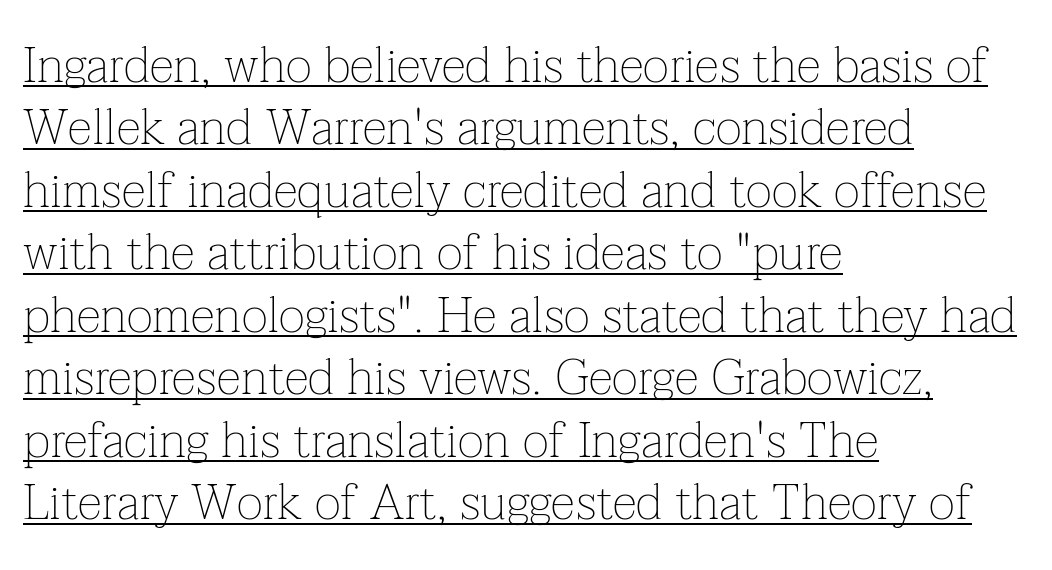
The strokes carry an ordinary text weight at most. Looks like regular typesetting: each glyph gets only the width it needs. This is roman type, the default non-slanted kind. This sample keeps an unexceptional amount of space between lines. These lines keep a tight, regular rhythm from letter to letter. In terms of letterform style, serifs are clearly present.
